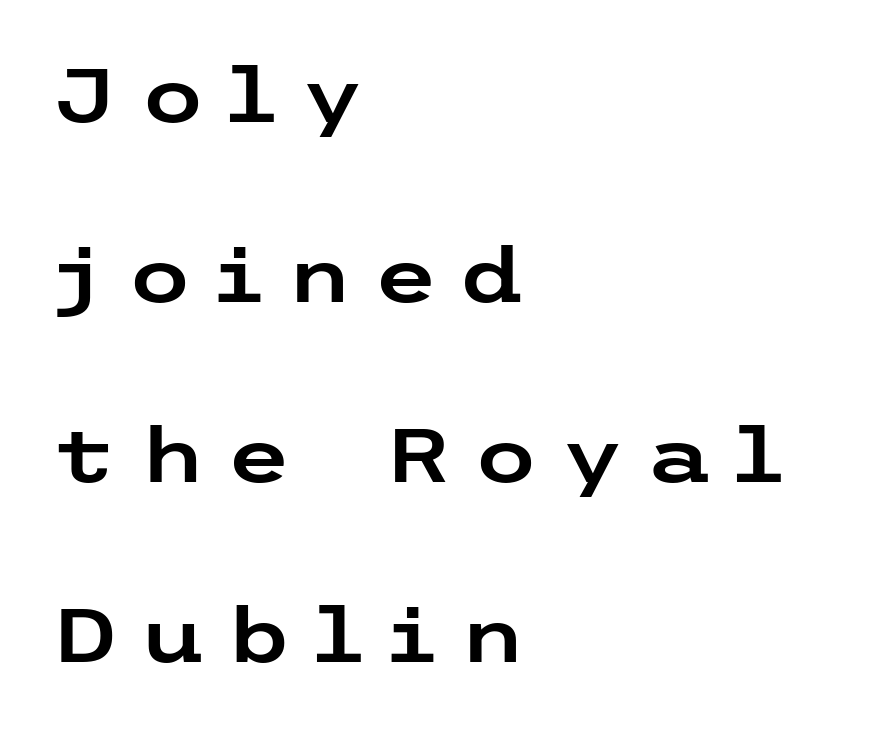
The baseline area is clear. Notice the wide empty band between every row — that's loose leading. There is plenty of visible air inserted between adjacent glyphs. These lines are set flush left with a ragged right edge.
